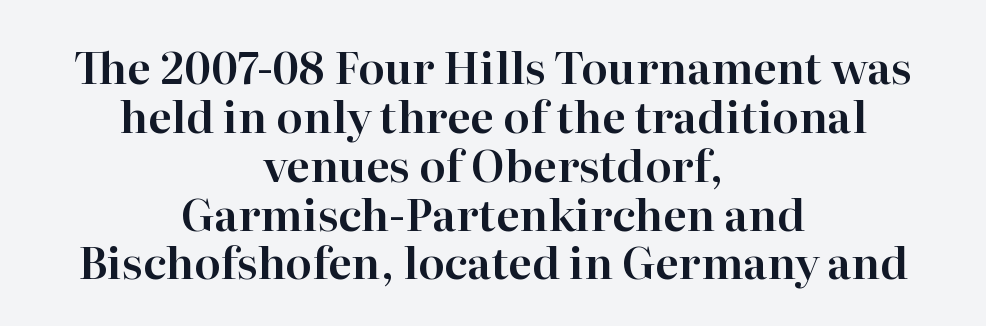
The image shows 44 px serif type, upright; set centered, tight line spacing (1.11x), normal letter spacing, not underlined; high stroke contrast and a medium x-height.
